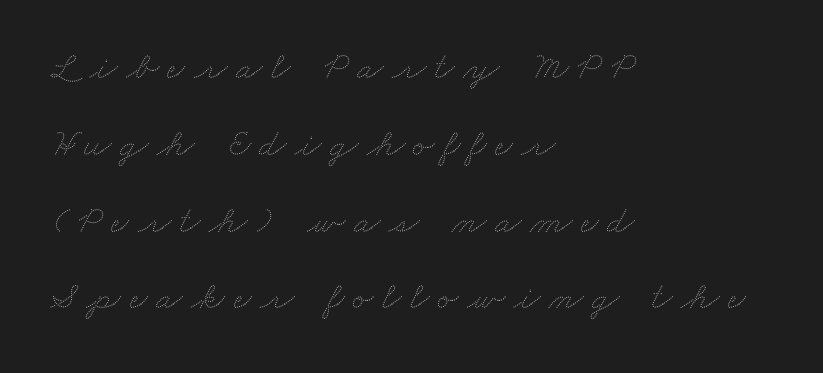
{"bold": "no", "weight": "thin", "width": "wide", "stroke_contrast": "medium", "x_height": "small", "monospaced": "no", "underline": "no", "align": "left", "line_spacing": "loose", "line_spacing_ratio": 1.97, "letter_spacing": "wide", "letter_spacing_em": 0.22, "glyph_px": 39}
